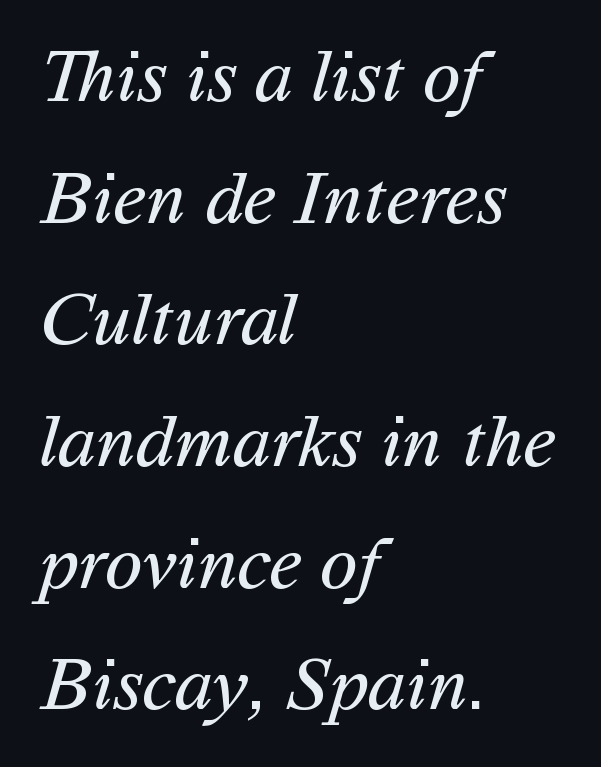
The letterforms sit shoulder to shoulder at normal distance. Serif or sans? Sans — the stroke terminals are bare. This sample has the flowing, uneven cadence of proportional lettering. The rag falls on the right side of this text block.
